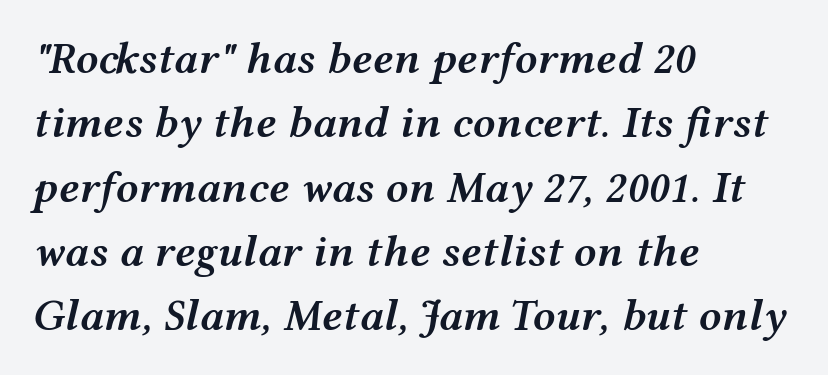
{"italic": "yes", "lean": "right", "slant_degrees": 12, "bold": "semi", "weight": "semibold", "width": "wide", "stroke_contrast": "medium", "x_height": "medium", "monospaced": "no", "underline": "no", "align": "left", "line_spacing": "normal", "line_spacing_ratio": 1.43, "letter_spacing": "normal", "letter_spacing_em": 0.0, "glyph_px": 45}
